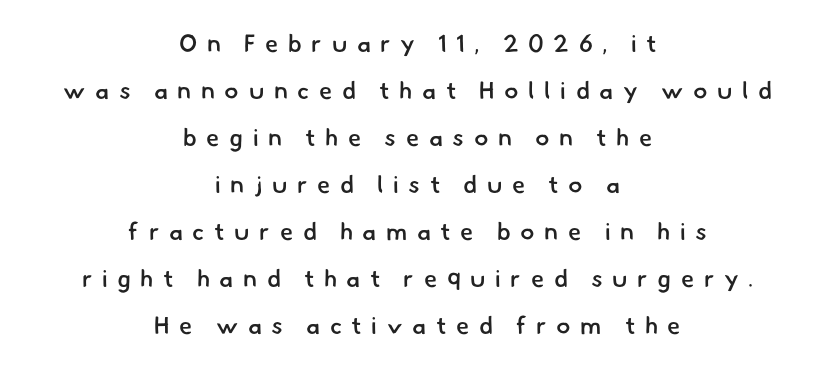
Q: Is the text bold? A: Semi-bold.
Q: Is the text underlined? A: No.
Q: How is the paragraph aligned? A: Centered.
Q: Is the spacing between letters normal or unusually wide? A: Unusually wide.
Q: Is the spacing between lines tight, normal or loose? A: Loose.
